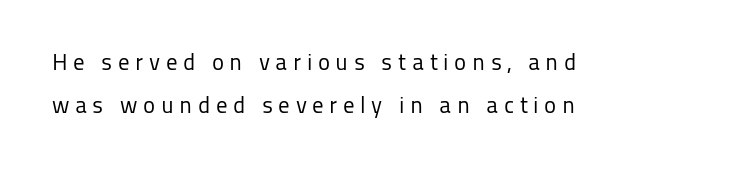
{"italic": "no", "bold": "no", "underline": "no", "align": "left", "line_spacing_ratio": 1.89, "letter_spacing": "wide", "letter_spacing_em": 0.24, "glyph_px": 23}
